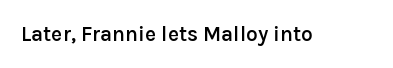
Typesetter's note: demi weight, one step under bold. The specimen omits any rule beneath the text block's lines. Is there any slant? The stems are plumb. Does extra space separate the letters? No, they use regular spacing.
